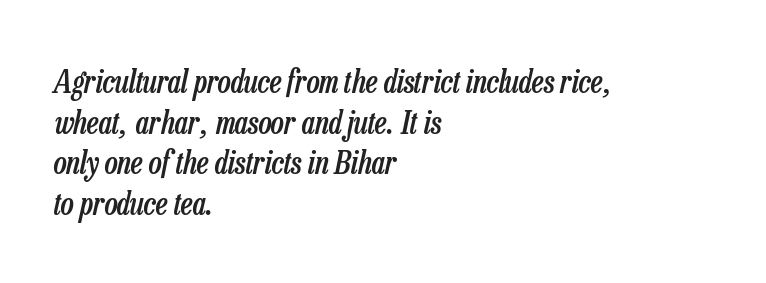
{"italic": "yes", "lean": "right", "slant_degrees": 13, "bold": "semi", "weight": "semibold", "width": "condensed", "stroke_contrast": "low", "x_height": "medium", "monospaced": "no", "underline": "no", "align": "left", "line_spacing": "normal", "line_spacing_ratio": 1.31, "letter_spacing": "normal", "letter_spacing_em": 0.0, "glyph_px": 31}
